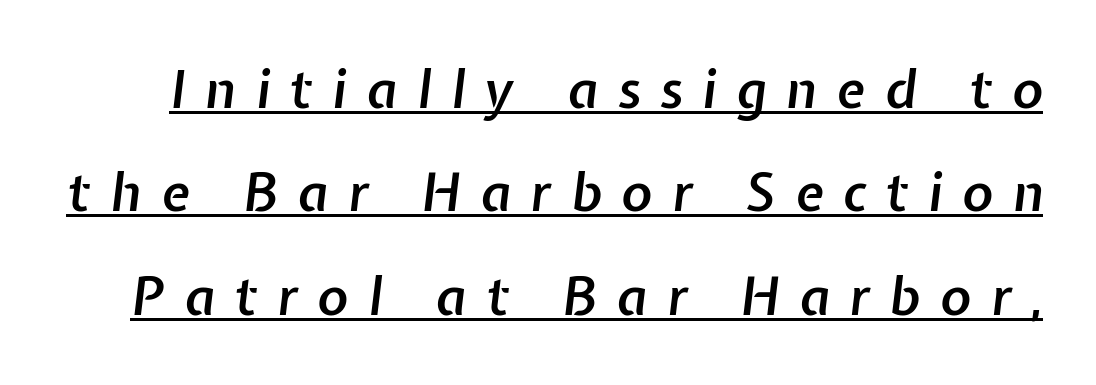
The image shows 52 px semibold type, italic (leaning right); set loose line spacing (1.99x), unusually wide letter spacing (+0.38 em), underlined; low stroke contrast and a medium x-height.
